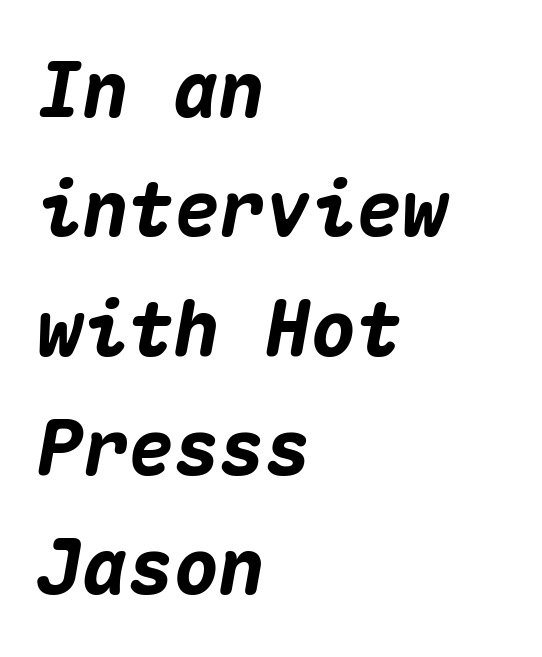
Underline: absent. Does the leading feel generous? No, just average. The letters march in equal steps, a hallmark of fixed-pitch type. The font's italic variant was chosen for this text. Visually the block forms a straight wall on the left and a jagged coastline on the right. The sample has been set heavy, in full bold.
